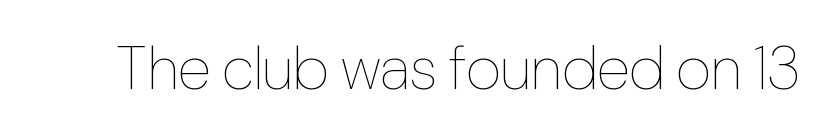
Q: Is the text bold? A: No.
Q: Is the text italic (slanted)? A: No, it is upright.
Q: Is the text underlined? A: No.
Q: Is the spacing between letters normal or unusually wide? A: Normal.
Q: Width (condensed, normal, or wide)? A: Condensed.
Q: Stroke contrast? A: Low.
Q: x-height? A: Medium.
Q: Monospaced? A: No.
